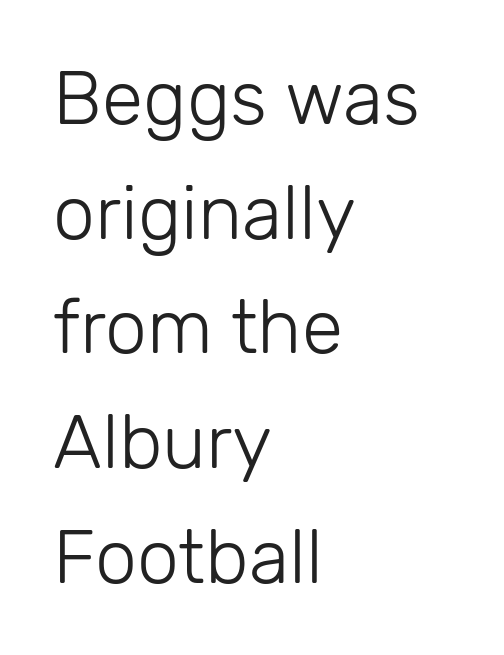
{"serif": "no", "italic": "no", "bold": "no", "weight": "light", "width": "normal", "stroke_contrast": "low", "x_height": "medium", "monospaced": "no", "underline": "no", "align": "left", "line_spacing": "normal", "line_spacing_ratio": 1.53, "letter_spacing": "normal", "letter_spacing_em": 0.0, "glyph_px": 75}
